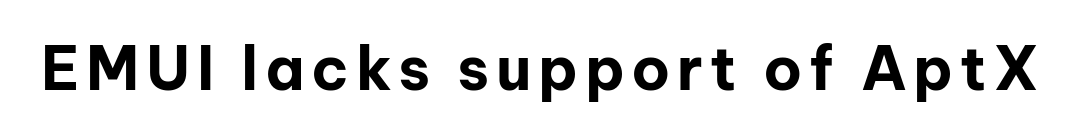
{"serif": "no", "italic": "no", "bold": "yes", "weight": "bold", "width": "normal", "stroke_contrast": "low", "x_height": "medium", "monospaced": "no", "underline": "no", "glyph_px": 60}
